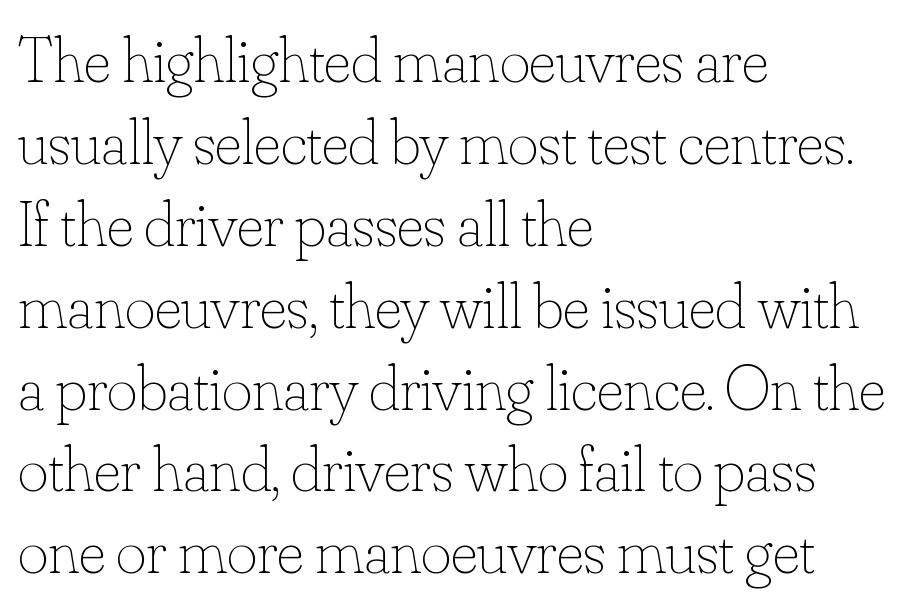
The image shows 65 px thin type, upright; set left-aligned, normal line spacing (1.26x), normal letter spacing, not underlined; low stroke contrast and a small x-height.
